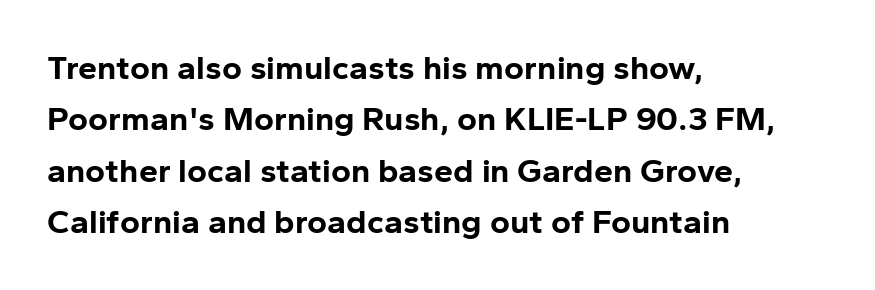
These lines are rendered in a variable-pitch font. Every stem runs plumb, perpendicular to the baseline. How heavy is the stroke? Heavy — this is a bold. The gaps between neighbouring characters are ordinary and unremarkable. Whoever set this chose a conventional vertical rhythm.
